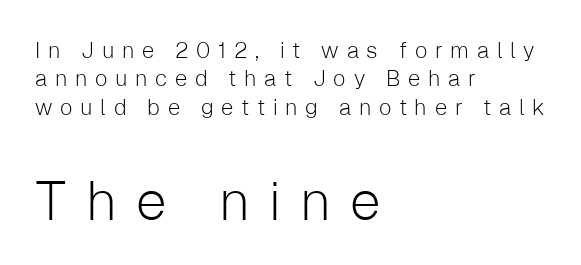
{"serif": "no", "italic": "no", "bold": "no", "weight": "light", "width": "normal", "stroke_contrast": "low", "x_height": "medium", "monospaced": "no", "underline": "no", "align": "left", "line_spacing": "normal", "line_spacing_ratio": 1.29, "letter_spacing": "wide", "letter_spacing_em": 0.35, "larger_block": "second", "size_ratio": 2.5, "glyph_px": 55}
